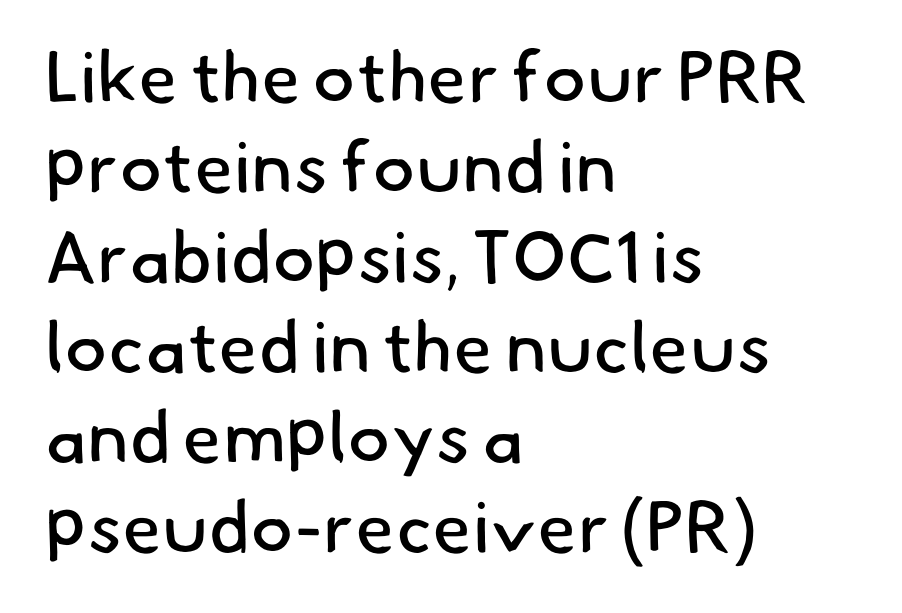
The image shows 72 px regular-weight sans-serif type; set left-aligned, normal line spacing (1.25x), normal letter spacing, not underlined; low stroke contrast and a small x-height.
